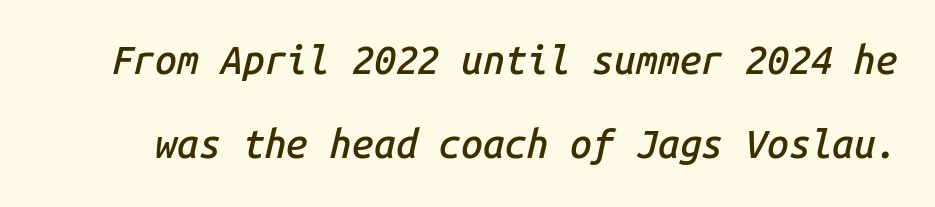
How heavy is the stroke? Medium-heavy — a semibold, shy of bold. If you drew a line through each stem, it would be angled. Descenders are the only things crossing below the line. Reading down the column, the eye jumps a long way to each next line.
